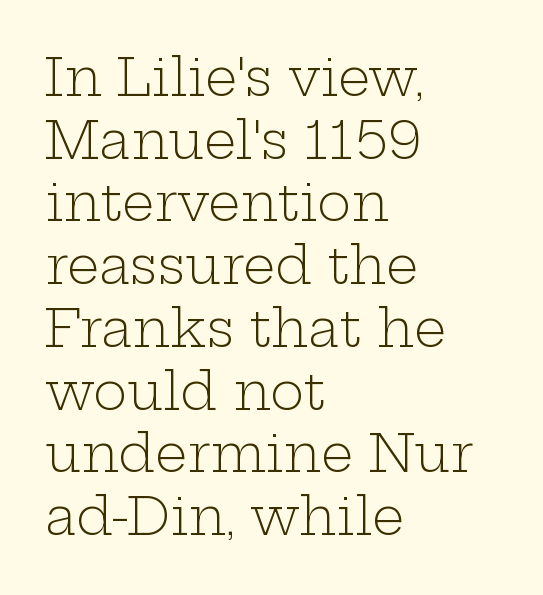
{"serif": "yes", "italic": "no", "bold": "no", "weight": "light", "width": "wide", "stroke_contrast": "low", "x_height": "medium", "monospaced": "no", "underline": "no", "align": "left", "line_spacing_ratio": 1.23, "letter_spacing": "normal", "letter_spacing_em": 0.0, "glyph_px": 51}
